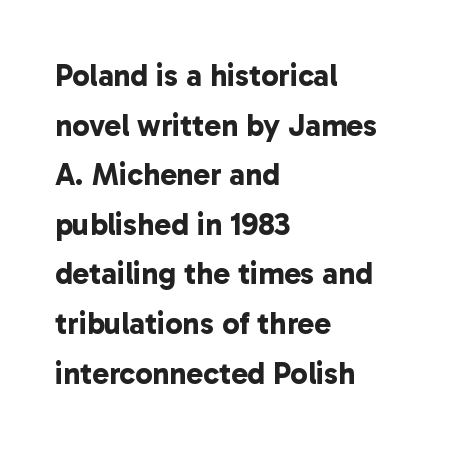
The image shows 31 px bold sans-serif type; set left-aligned, normal line spacing (1.6x), normal letter spacing, not underlined; low stroke contrast and a medium x-height.
